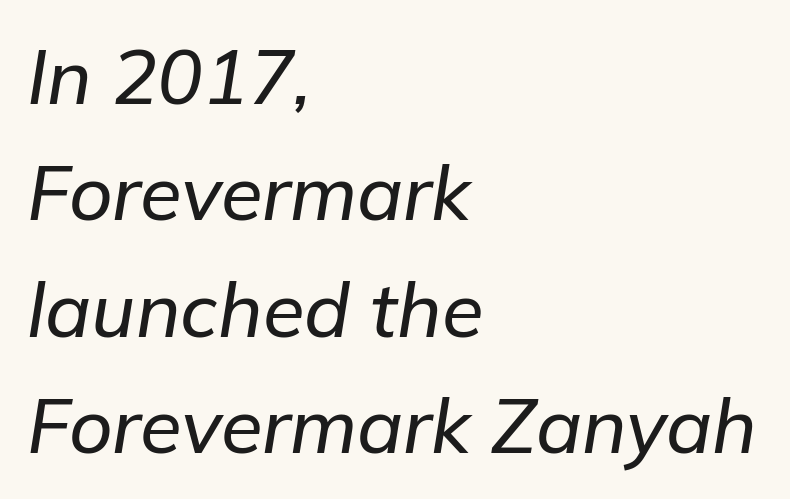
{"italic": "yes", "lean": "right", "slant_degrees": 9, "width": "normal", "stroke_contrast": "low", "x_height": "medium", "monospaced": "no", "underline": "no", "align": "left", "line_spacing": "normal", "line_spacing_ratio": 1.53, "letter_spacing": "normal", "letter_spacing_em": 0.0, "glyph_px": 76}
